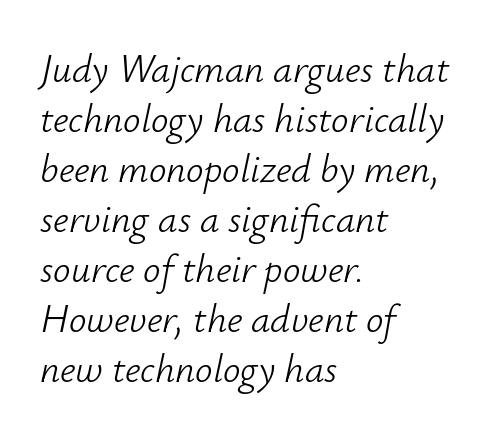
Q: Is the text bold? A: No.
Q: Is the text italic (slanted)? A: Yes, it leans right by about 12 degrees.
Q: Is the text underlined? A: No.
Q: How is the paragraph aligned? A: Left-aligned.
Q: Is the spacing between letters normal or unusually wide? A: Normal.
Q: Is the spacing between lines tight, normal or loose? A: Normal.
Q: Width (condensed, normal, or wide)? A: Normal.
Q: Stroke contrast? A: Low.
Q: x-height? A: Small.
Q: Monospaced? A: No.
